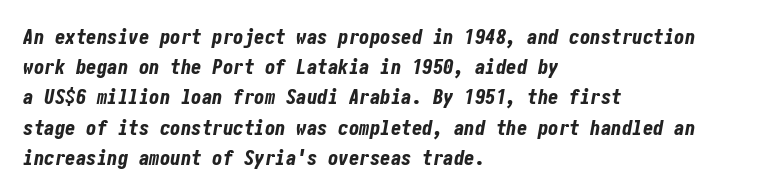
{"italic": "yes", "lean": "right", "slant_degrees": 10, "bold": "yes", "underline": "no", "align": "left", "line_spacing": "normal", "line_spacing_ratio": 1.44, "letter_spacing": "normal", "letter_spacing_em": 0.0, "glyph_px": 21}
